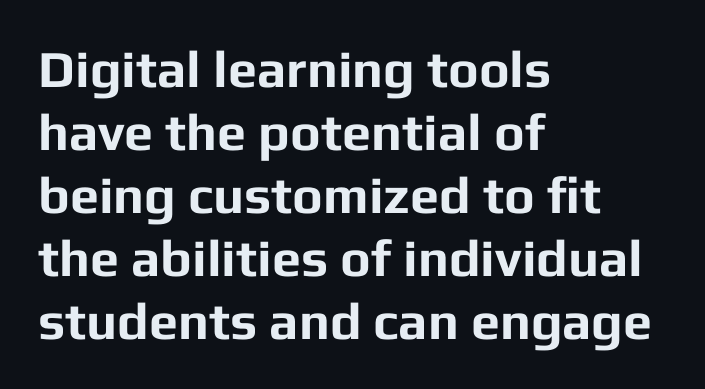
Q: Is the text bold? A: Yes.
Q: Is the text italic (slanted)? A: No, it is upright.
Q: Is the typeface a serif or a sans-serif typeface? A: Sans-serif.
Q: Is the text underlined? A: No.
Q: How is the paragraph aligned? A: Left-aligned.
Q: Is the spacing between letters normal or unusually wide? A: Normal.
Q: Width (condensed, normal, or wide)? A: Normal.
Q: Stroke contrast? A: Low.
Q: x-height? A: Medium.
Q: Monospaced? A: No.
